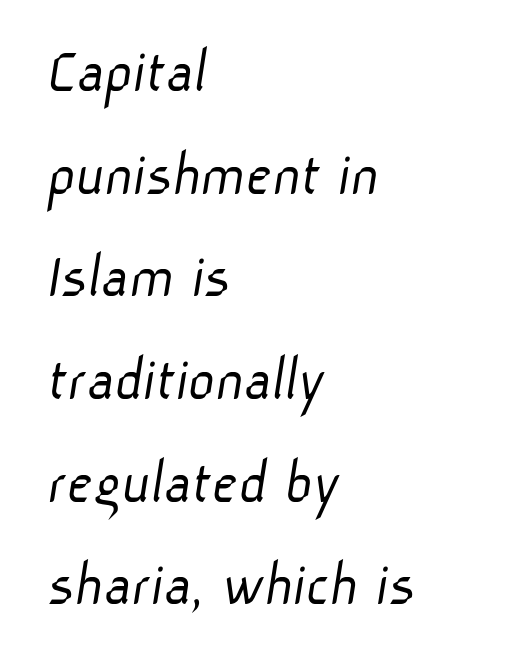
Q: Is the text bold? A: No.
Q: Is the typeface a serif or a sans-serif typeface? A: Sans-serif.
Q: Is the text underlined? A: No.
Q: How is the paragraph aligned? A: Left-aligned.
Q: Is the spacing between letters normal or unusually wide? A: Normal.
Q: Is the spacing between lines tight, normal or loose? A: Normal.
Q: Width (condensed, normal, or wide)? A: Normal.
Q: Stroke contrast? A: Low.
Q: x-height? A: Medium.
Q: Monospaced? A: No.
